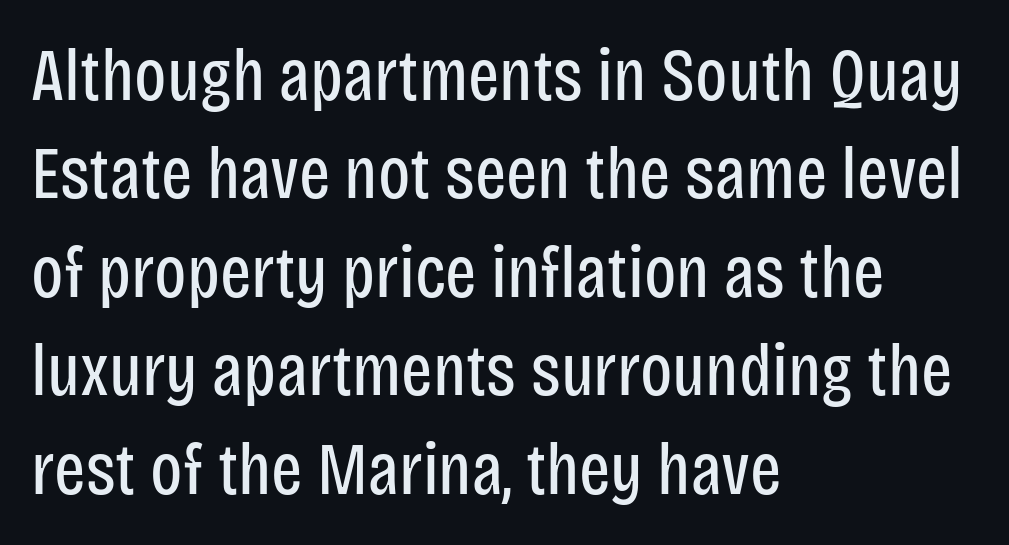
{"serif": "no", "italic": "no", "bold": "no", "weight": "regular", "width": "condensed", "stroke_contrast": "low", "x_height": "large", "monospaced": "no", "underline": "no", "align": "left", "line_spacing": "normal", "line_spacing_ratio": 1.33, "letter_spacing": "normal", "letter_spacing_em": 0.0, "glyph_px": 74}
